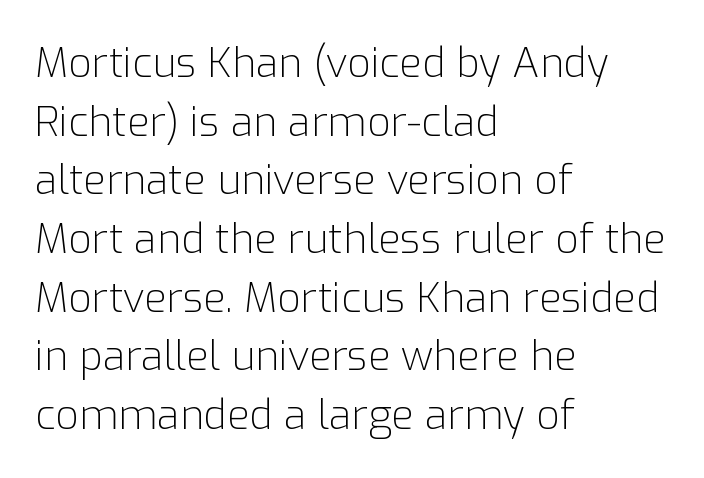
When letters stand straight like this, we call the style roman or upright. A quiet, ordinary-to-light weight characterises the typeface. The designer went with a sans here, leaving each stem footless. How are the letters spaced? Ordinarily, with no added tracking. What's the leading like? Ordinary, nothing unusual.
